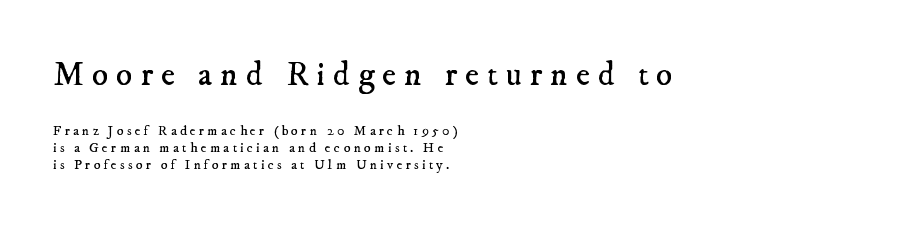
The more generous point size was reserved for the upper chunk. A typesetter would call this proportional, since set widths differ per character. If you drew a ruler down the left edge, every line would touch it. This sample uses a serif face. The strokes carry an ordinary text weight at most. Has an underline been added? It has not.
